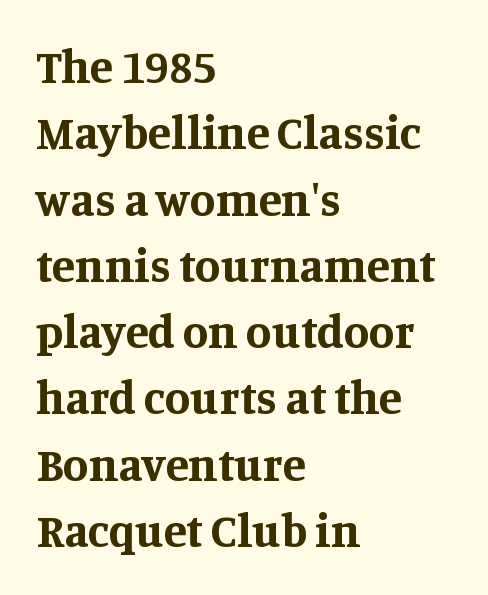
{"serif": "yes", "italic": "no", "bold": "yes", "weight": "bold", "width": "normal", "stroke_contrast": "medium", "x_height": "large", "monospaced": "no", "underline": "no", "align": "left", "line_spacing": "normal", "line_spacing_ratio": 1.41, "letter_spacing": "normal", "letter_spacing_em": 0.0, "glyph_px": 47}
